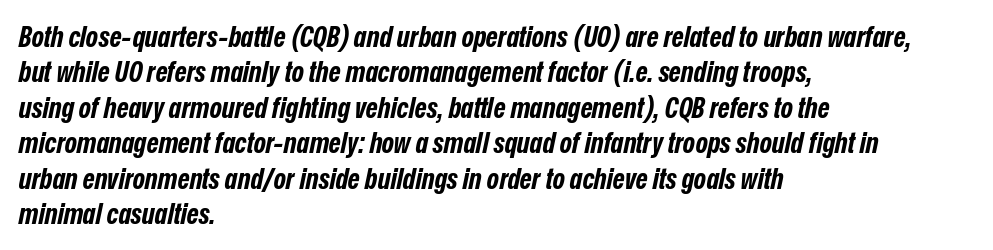
Q: Is the text bold? A: Yes.
Q: Is the text italic (slanted)? A: Yes, it leans right by about 12 degrees.
Q: Is the text underlined? A: No.
Q: How is the paragraph aligned? A: Left-aligned.
Q: Is the spacing between letters normal or unusually wide? A: Normal.
Q: Width (condensed, normal, or wide)? A: Condensed.
Q: Stroke contrast? A: Low.
Q: x-height? A: Medium.
Q: Monospaced? A: No.
